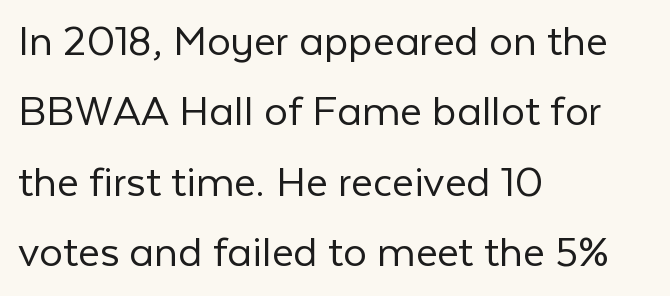
The image shows 47 px light sans-serif type, upright; set left-aligned, normal line spacing (1.5x), normal letter spacing, not underlined; low stroke contrast and a medium x-height.
